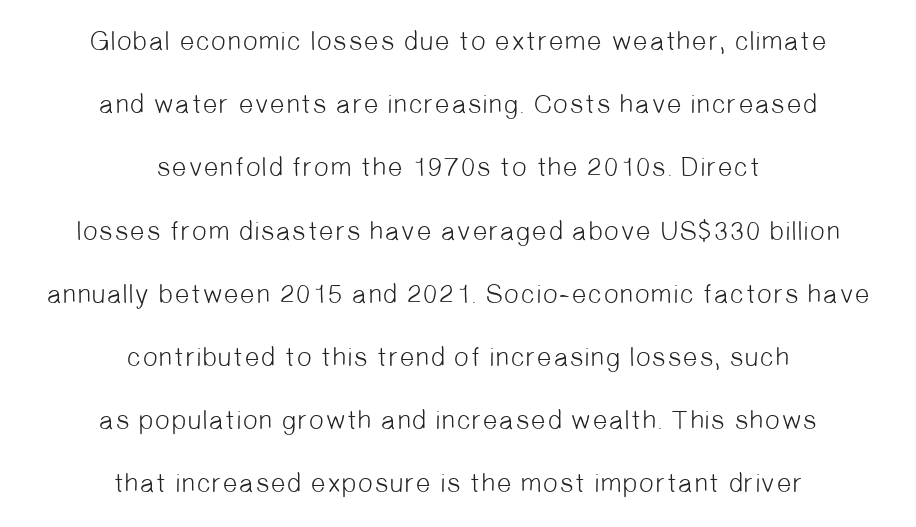
{"bold": "no", "underline": "no", "align": "center", "line_spacing": "loose", "line_spacing_ratio": 2.34, "letter_spacing": "normal", "letter_spacing_em": 0.0, "glyph_px": 27}
